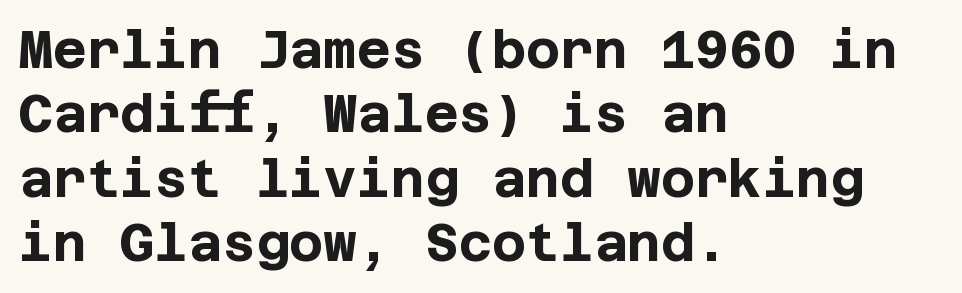
The image shows 52 px bold sans-serif type, upright; set left-aligned, line spacing 1.24x, normal letter spacing, not underlined; low stroke contrast and a large x-height.
